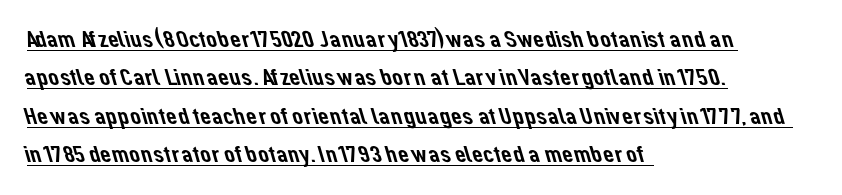
Q: Is the text underlined? A: Yes.
Q: How is the paragraph aligned? A: Left-aligned.
Q: Is the spacing between letters normal or unusually wide? A: Normal.
Q: Is the spacing between lines tight, normal or loose? A: Normal.
